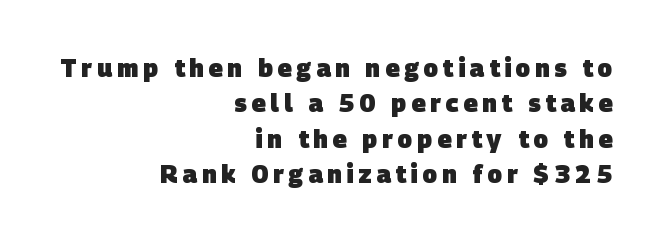
The image shows 24 px bold type; set right-aligned, normal line spacing (1.47x), unusually wide letter spacing (+0.2 em), not underlined.
